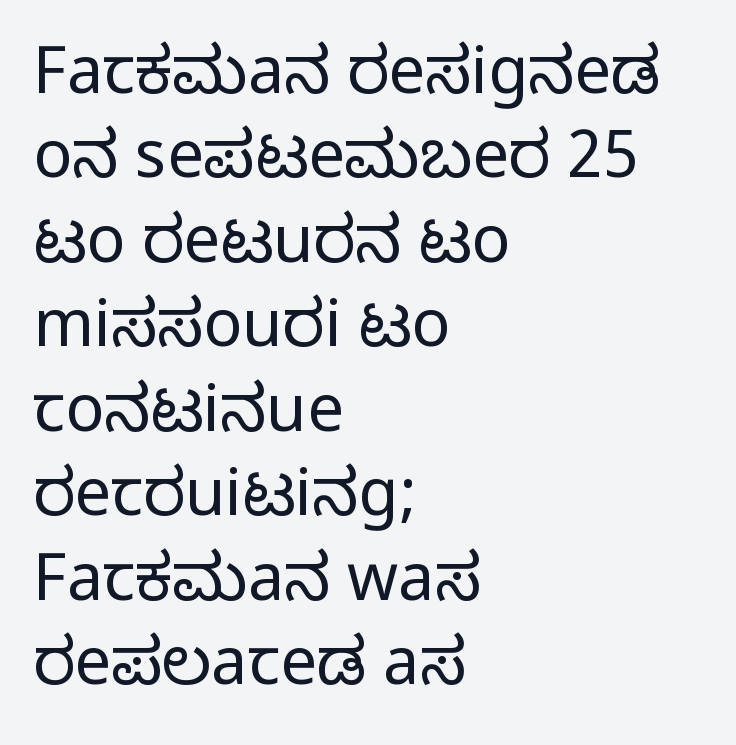
Q: Is the text bold? A: No.
Q: Is the text italic (slanted)? A: No, it is upright.
Q: Is the typeface a serif or a sans-serif typeface? A: Sans-serif.
Q: Is the text underlined? A: No.
Q: How is the paragraph aligned? A: Left-aligned.
Q: Is the spacing between letters normal or unusually wide? A: Normal.
Q: Is the spacing between lines tight, normal or loose? A: Normal.
Q: Width (condensed, normal, or wide)? A: Condensed.
Q: Stroke contrast? A: Low.
Q: x-height? A: Large.
Q: Monospaced? A: No.
